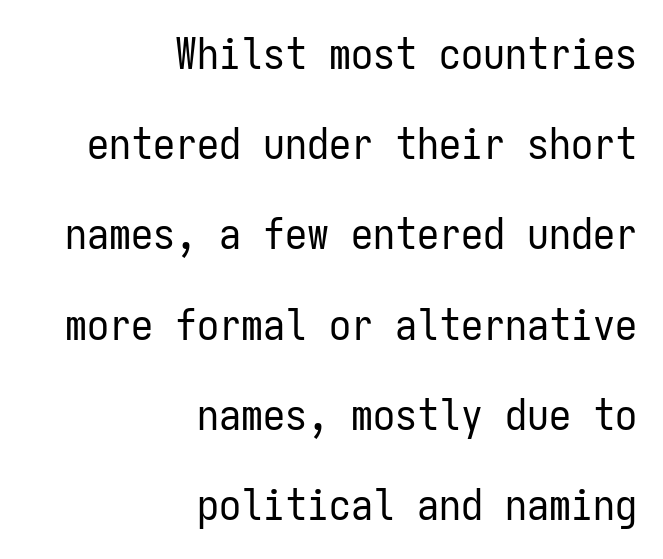
No word sits above an underline. You could count columns in this text — the font is strictly monospaced. Each letter's strokes conclude bluntly, with no projecting serifs. Alignment: flush right.
